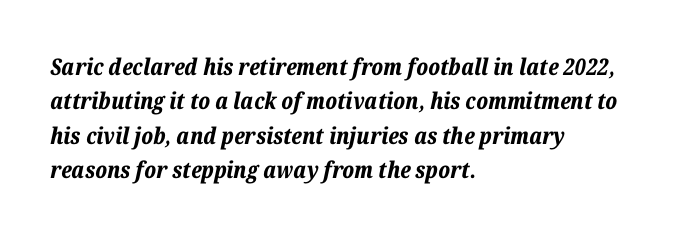
{"italic": "yes", "lean": "right", "slant_degrees": 12, "bold": "yes", "underline": "no", "align": "left", "line_spacing": "normal", "line_spacing_ratio": 1.49, "letter_spacing": "normal", "letter_spacing_em": 0.0, "glyph_px": 23}
